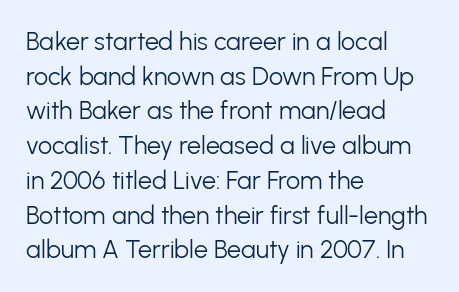
Q: Is the text bold? A: No.
Q: Is the text italic (slanted)? A: No, it is upright.
Q: Is the text underlined? A: No.
Q: How is the paragraph aligned? A: Left-aligned.
Q: Is the spacing between letters normal or unusually wide? A: Normal.
Q: Is the spacing between lines tight, normal or loose? A: Normal.
